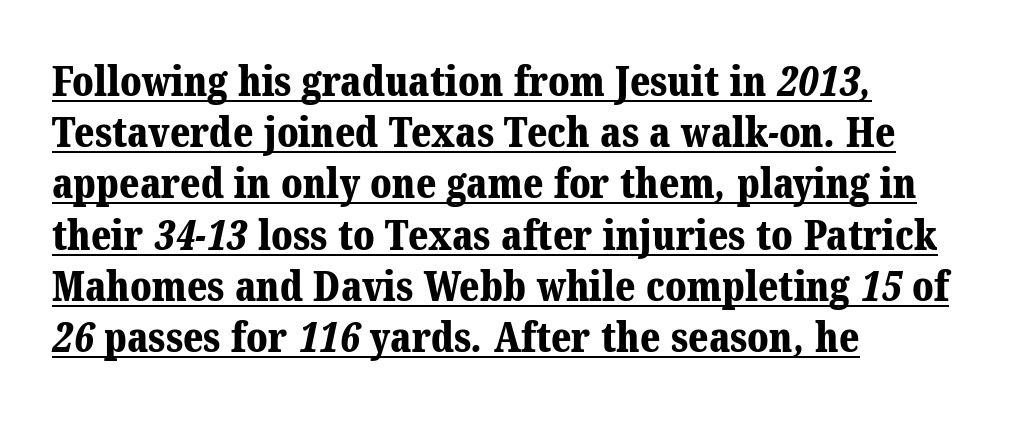
The horizontal fit of the characters is conventional and even. The typesetting leans heavy: a genuine bold. In designer terms, the underline attribute is active on this setting. The rows are spaced the way most documents space them. Horizontal alignment here is leftward, the default for most running prose.
